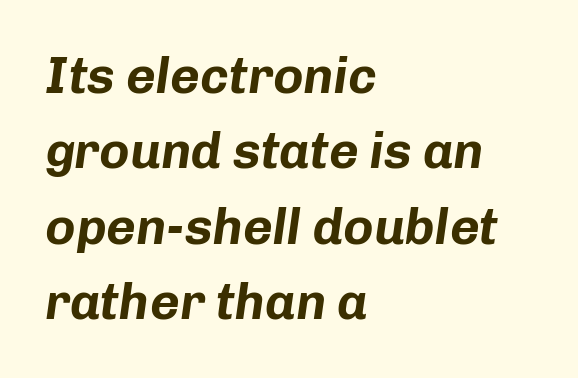
Q: Is the text bold? A: Yes.
Q: Is the text italic (slanted)? A: Yes, it leans right by about 8 degrees.
Q: Is the text underlined? A: No.
Q: How is the paragraph aligned? A: Left-aligned.
Q: Is the spacing between letters normal or unusually wide? A: Normal.
Q: Is the spacing between lines tight, normal or loose? A: Normal.
Q: Width (condensed, normal, or wide)? A: Normal.
Q: Stroke contrast? A: Low.
Q: x-height? A: Medium.
Q: Monospaced? A: No.
